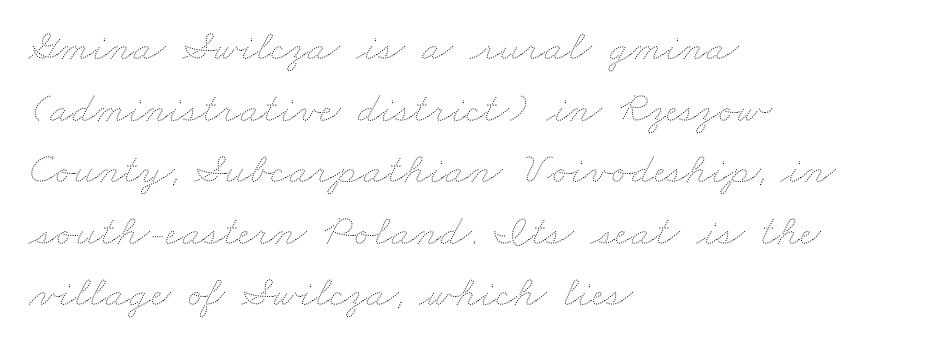
{"bold": "no", "weight": "thin", "width": "wide", "stroke_contrast": "medium", "x_height": "small", "monospaced": "no", "underline": "no", "align": "left", "line_spacing": "normal", "line_spacing_ratio": 1.4, "letter_spacing": "normal", "letter_spacing_em": 0.0, "glyph_px": 44}
